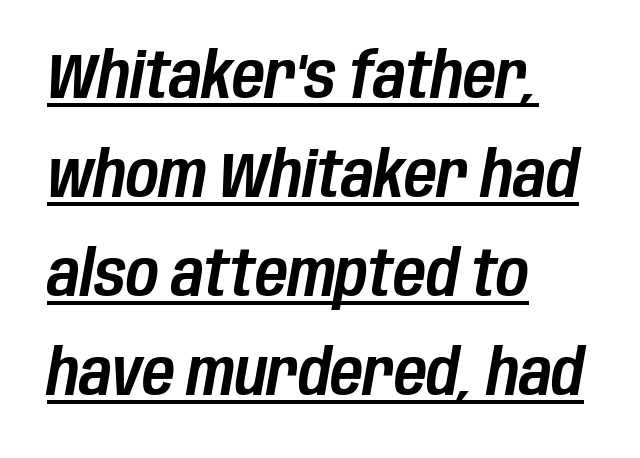
Q: Is the text italic (slanted)? A: Yes, it leans right by about 10 degrees.
Q: Is the text underlined? A: Yes.
Q: How is the paragraph aligned? A: Left-aligned.
Q: Is the spacing between letters normal or unusually wide? A: Normal.
Q: Is the spacing between lines tight, normal or loose? A: Normal.
Q: Width (condensed, normal, or wide)? A: Condensed.
Q: Stroke contrast? A: Low.
Q: x-height? A: Large.
Q: Monospaced? A: No.
